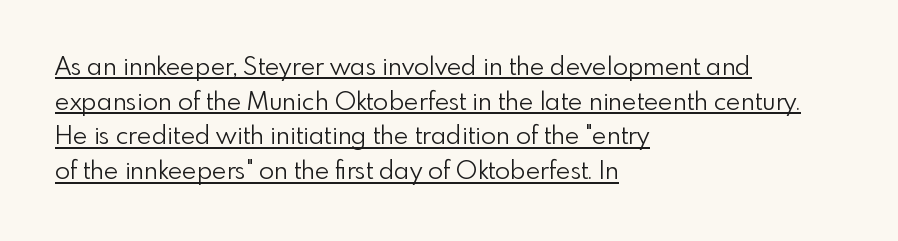
Regular leading. The strokes are not fattened; the text isn't bold. Emphasis is given by a line drawn under the lettering. Tracking here is standard; glyphs follow each other at the usual distance. Characters remain perfectly vertical along every line.
